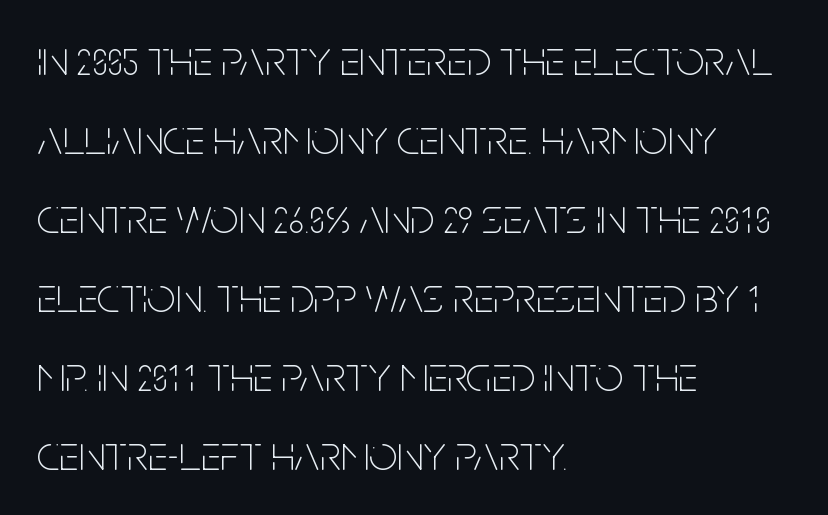
Character widths vary here, with narrow letters taking less room than wide ones. The lettering holds an erect, upright posture throughout. Bare-footed words on every line. Compared with a centered layout, this one pins lines to the left instead.
